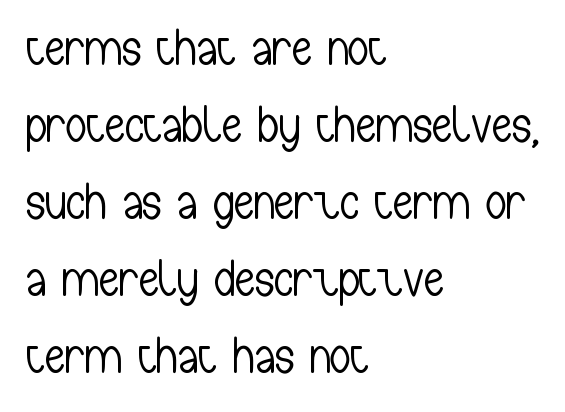
{"serif": "no", "italic": "no", "bold": "no", "weight": "light", "width": "condensed", "stroke_contrast": "low", "x_height": "medium", "monospaced": "no", "underline": "no", "align": "left", "line_spacing": "normal", "line_spacing_ratio": 1.51, "letter_spacing": "normal", "letter_spacing_em": 0.0, "glyph_px": 51}
